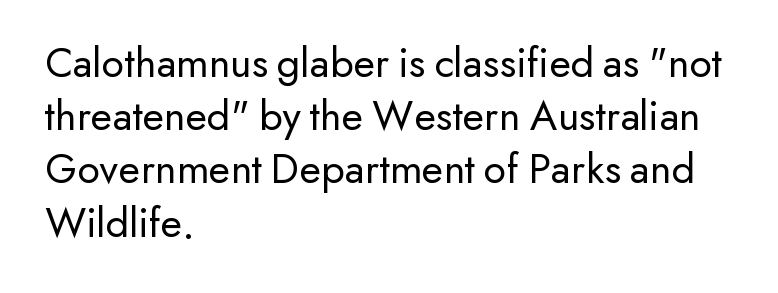
Clear beneath every line of the passage. Does the copy run flush right? No — it runs flush left. Think of a printed novel: that variable character pitch is what you see here. The text was rendered using a sans face with plain stroke endings. Unbolded letterforms with no extra heft. Characters remain perfectly vertical along every line.
